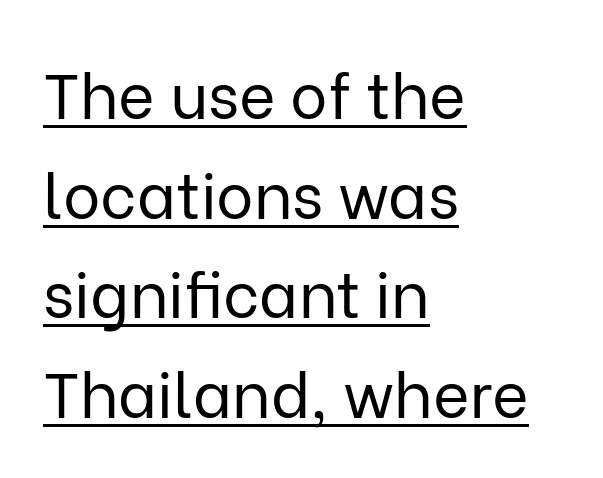
The type is set solid horizontally, with unmodified tracking. Is there an underline? Yes — a line sits under the letters. In terms of posture, this sample is upright. The glyphs in this specimen are sans serif. Ink coverage per letter is moderate at most.
